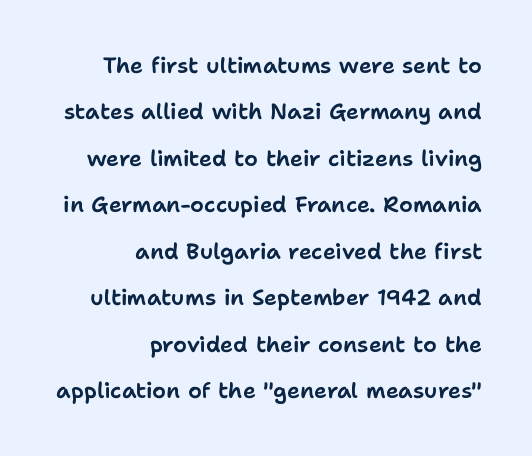
Q: Is the text italic (slanted)? A: No, it is upright.
Q: Is the text underlined? A: No.
Q: How is the paragraph aligned? A: Right-aligned.
Q: Is the spacing between letters normal or unusually wide? A: Normal.
Q: Is the spacing between lines tight, normal or loose? A: Loose.
